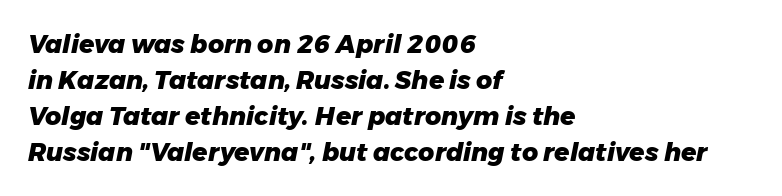
The image shows 25 px bold type, italic (leaning right); set left-aligned, normal line spacing (1.44x), normal letter spacing, not underlined.
